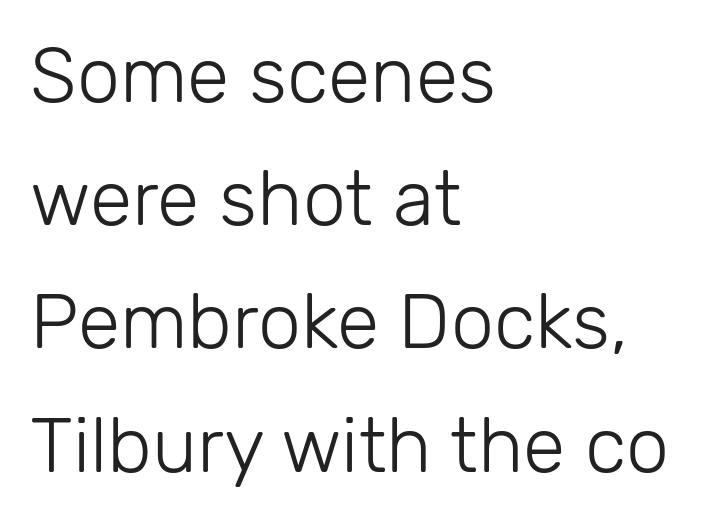
The image shows 77 px light sans-serif type, upright; set left-aligned, normal line spacing (1.6x), normal letter spacing, not underlined; low stroke contrast and a medium x-height.
